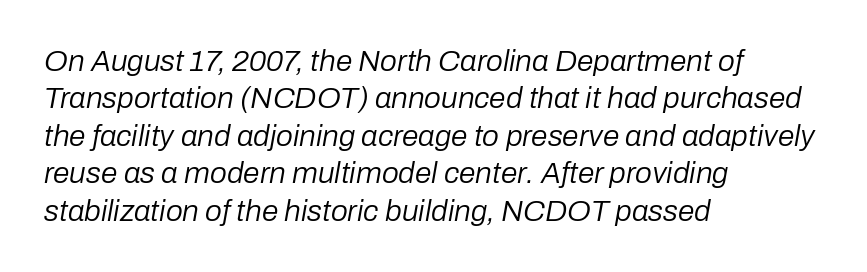
{"italic": "yes", "lean": "right", "slant_degrees": 10, "bold": "no", "weight": "regular", "width": "normal", "stroke_contrast": "low", "x_height": "medium", "monospaced": "no", "underline": "no", "align": "left", "line_spacing": "normal", "line_spacing_ratio": 1.25, "letter_spacing": "normal", "letter_spacing_em": 0.0, "glyph_px": 30}
